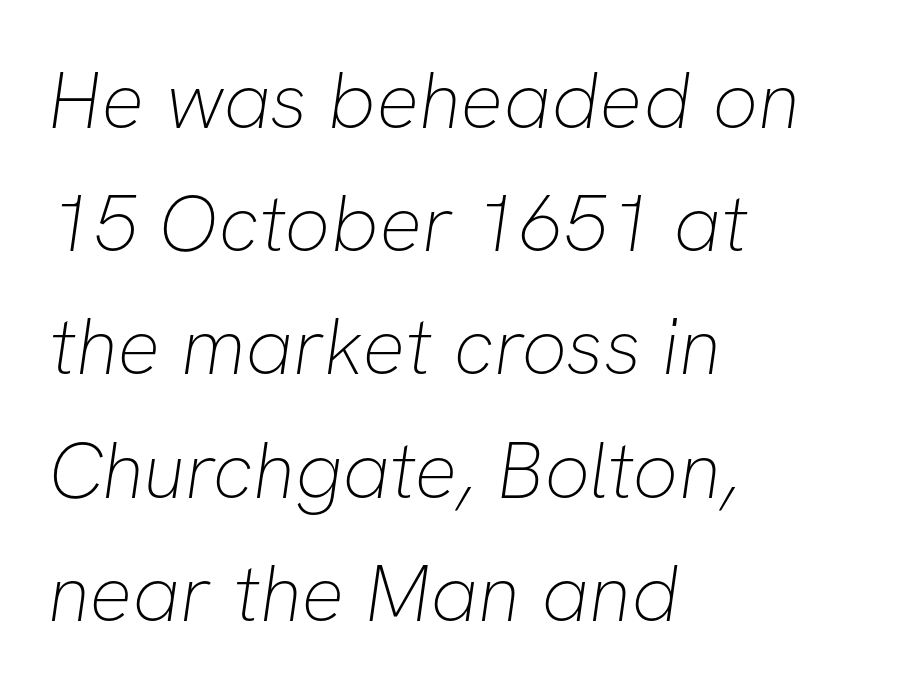
The image shows 80 px thin sans-serif type; set left-aligned, normal line spacing (1.54x), normal letter spacing, not underlined; low stroke contrast and a medium x-height.
